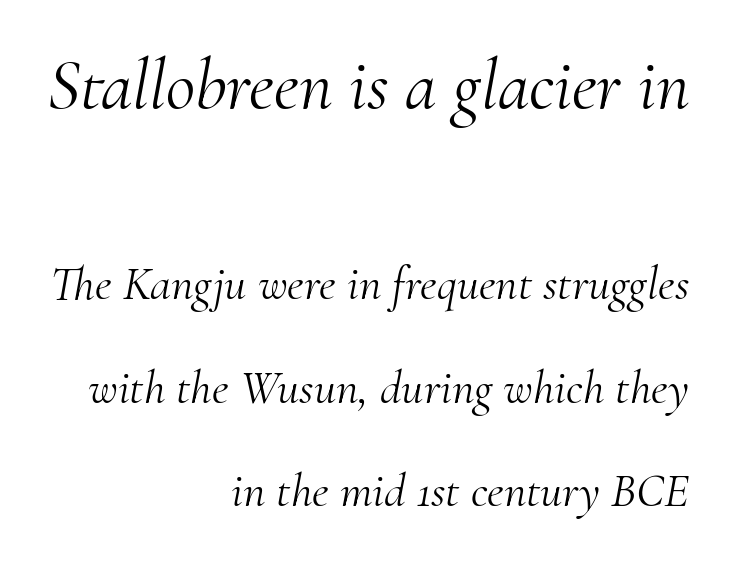
The image shows 72 px light serif type, italic (leaning right); set right-aligned, loose line spacing (2.16x), normal letter spacing, not underlined; the first (top) block is 1.5x larger; medium stroke contrast and a small x-height.
